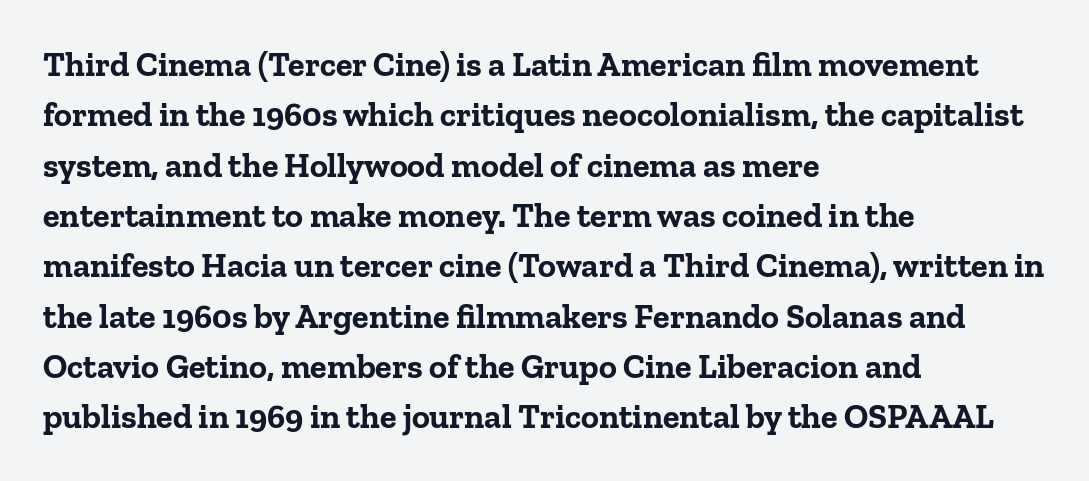
{"serif": "yes", "italic": "no", "bold": "yes", "weight": "bold", "width": "normal", "stroke_contrast": "low", "x_height": "medium", "monospaced": "no", "underline": "no", "align": "left", "line_spacing": "normal", "line_spacing_ratio": 1.48, "letter_spacing": "normal", "letter_spacing_em": 0.0, "glyph_px": 34}
